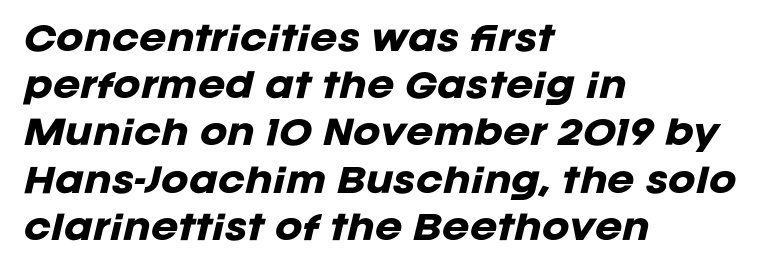
Would a proofreader flag this as italicized? Yes. Varying glyph widths throughout — classic text-font behaviour. The setting favours the left margin, as ordinary paragraphs usually do. On the weight axis this lands at bold, roughly 700. Does extra space separate the letters? No, they use regular spacing. The specimen omits any rule beneath the text block's lines.
